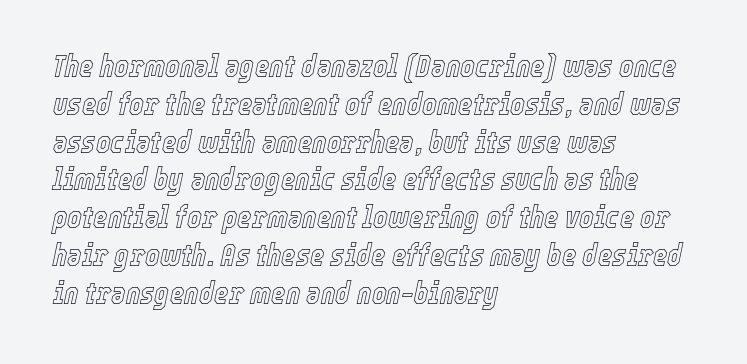
The image shows 31 px condensed type, italic (leaning right); set left-aligned, line spacing 1.22x, normal letter spacing, not underlined; a medium x-height.
